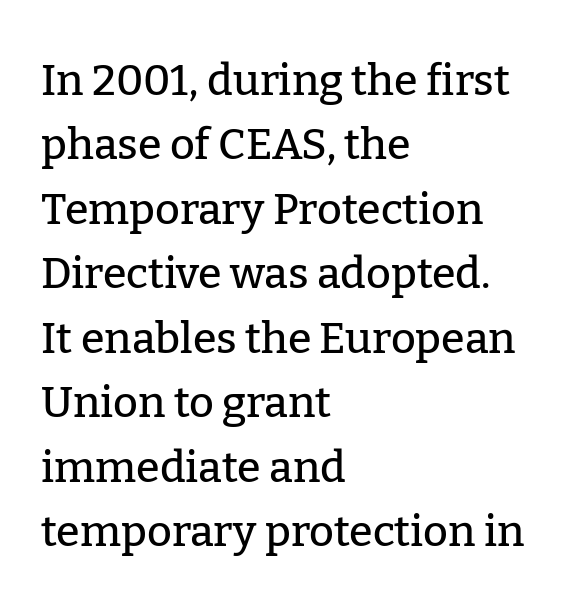
The axis of the letterforms is exactly vertical. Do the characters align in a grid? No, the font is proportional. Evenly set lines give the paragraph a standard silhouette. Caption: standard tracking, unaltered.
